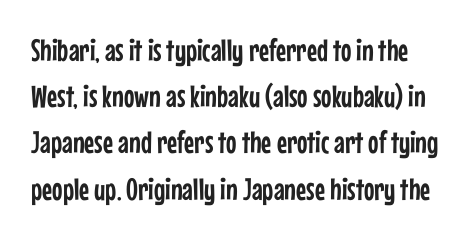
The image shows 31 px condensed sans-serif type, upright; set normal line spacing (1.49x), normal letter spacing, not underlined; low stroke contrast and a medium x-height.
